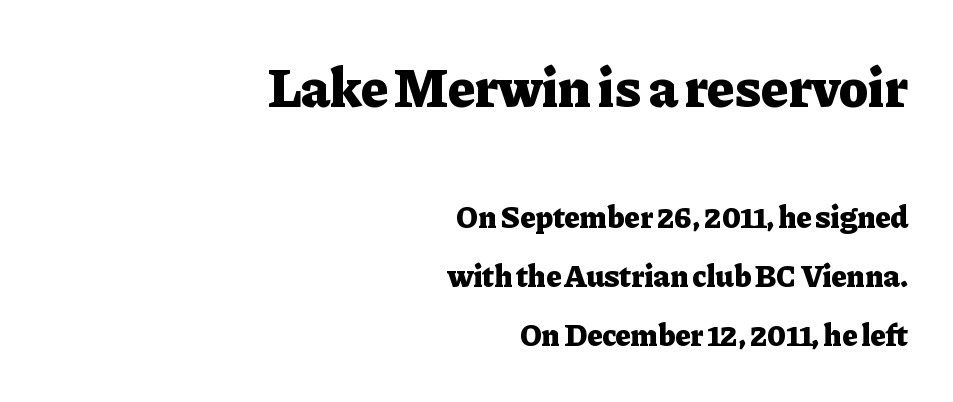
{"serif": "yes", "italic": "no", "bold": "yes", "weight": "heavy", "width": "normal", "stroke_contrast": "low", "x_height": "medium", "monospaced": "no", "underline": "no", "align": "right", "line_spacing": "loose", "line_spacing_ratio": 1.9, "letter_spacing": "normal", "letter_spacing_em": 0.0, "larger_block": "first", "size_ratio": 1.77, "glyph_px": 55}
